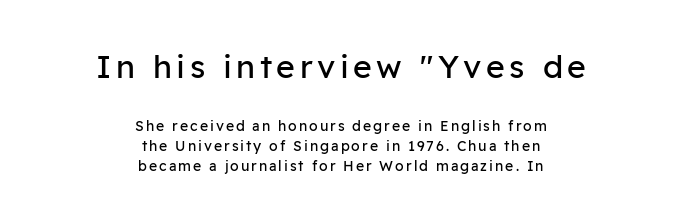
Of the two passages, the one on top uses the larger point size. The rendering uses natural spacing where letterforms have individual widths. Compared with a typical body face, this is equally light or lighter still. Alignment: centered. No word sits above an underline.
